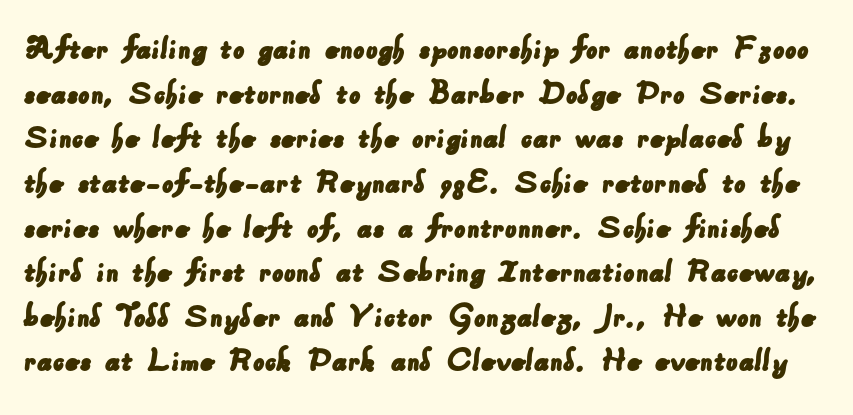
Students, note that the glyphs here touch the page at normal intervals. The passage shown is not underscored anywhere. The type family on display is of the sans-serif kind. The face used here is proportionally spaced, like ordinary book or web type.
